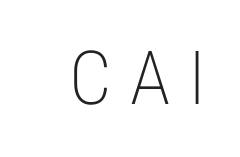
{"serif": "no", "italic": "no", "bold": "no", "weight": "light", "width": "condensed", "stroke_contrast": "low", "x_height": "medium", "monospaced": "no", "underline": "no", "letter_spacing": "wide", "letter_spacing_em": 0.24, "glyph_px": 75}
